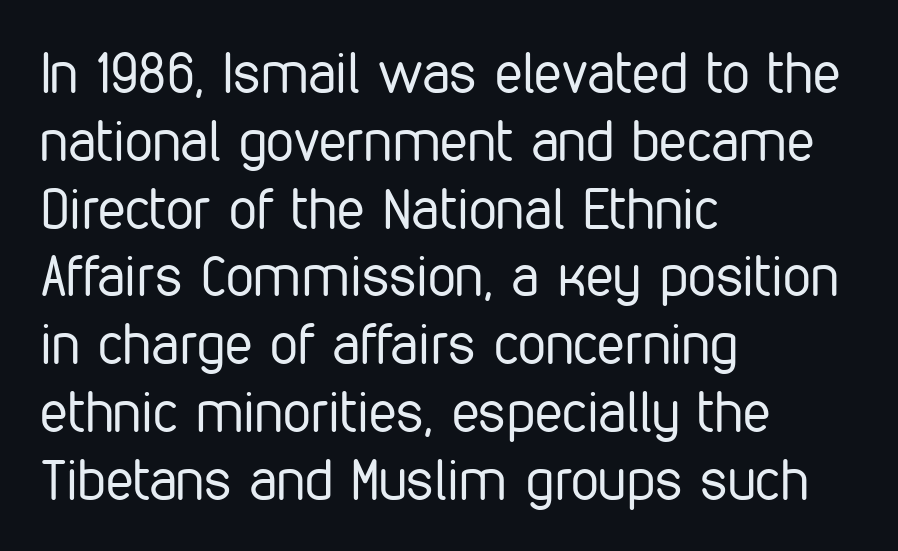
The image shows 56 px regular-weight, condensed sans-serif type, upright; set left-aligned, line spacing 1.21x, normal letter spacing, not underlined; low stroke contrast and a medium x-height.
